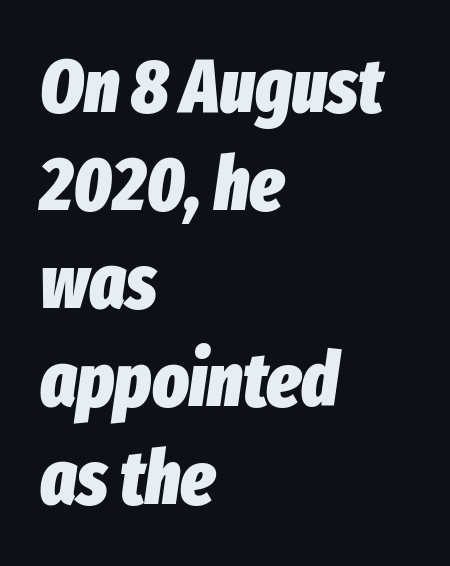
{"italic": "yes", "lean": "right", "slant_degrees": 8, "bold": "yes", "weight": "heavy", "width": "condensed", "stroke_contrast": "low", "x_height": "medium", "monospaced": "no", "underline": "no", "align": "left", "line_spacing": "normal", "line_spacing_ratio": 1.29, "letter_spacing": "normal", "letter_spacing_em": 0.0, "glyph_px": 76}
